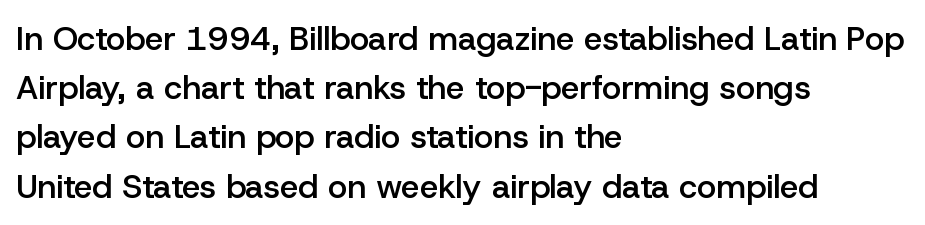
{"serif": "no", "italic": "no", "bold": "semi", "weight": "semibold", "width": "normal", "stroke_contrast": "low", "x_height": "medium", "monospaced": "no", "underline": "no", "align": "left", "line_spacing": "normal", "line_spacing_ratio": 1.49, "letter_spacing": "normal", "letter_spacing_em": 0.0, "glyph_px": 33}
